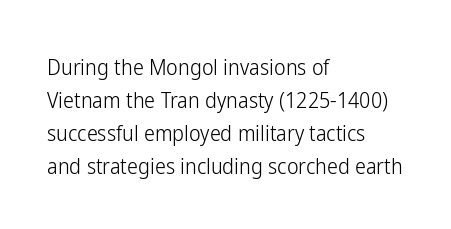
Q: Is the text bold? A: No.
Q: Is the text italic (slanted)? A: No, it is upright.
Q: Is the text underlined? A: No.
Q: How is the paragraph aligned? A: Left-aligned.
Q: Is the spacing between letters normal or unusually wide? A: Normal.
Q: Is the spacing between lines tight, normal or loose? A: Normal.
